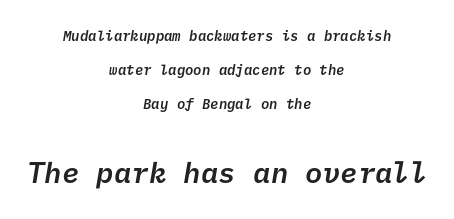
The image shows 29 px semibold sans-serif type; set centered, loose line spacing (2.43x), normal letter spacing, not underlined; the second (bottom) block is 2.07x larger; low stroke contrast and a medium x-height.
